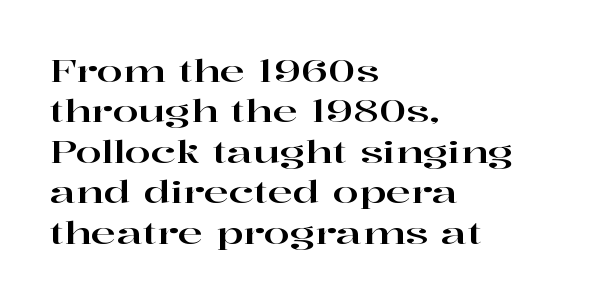
Classification — serif. Nobody touched the tracking dial on this one. Designer's note — italics off, roman on. Successive baselines arrive at the customary interval. Do the characters align in a grid? No, the font is proportional. The space beneath each line is pristine and unruled.
